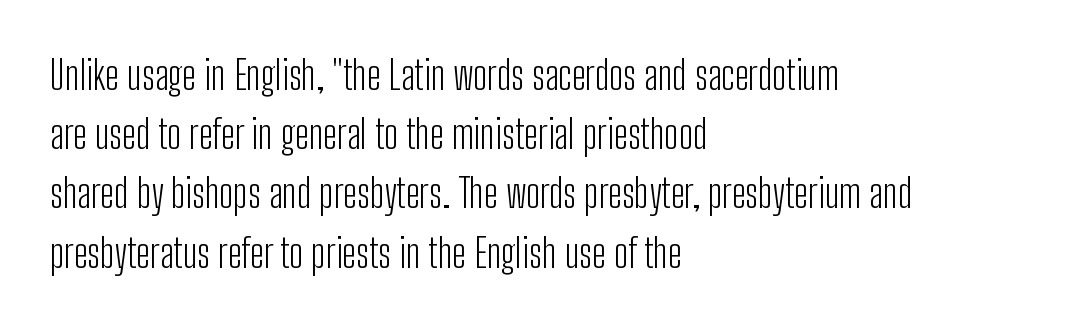
I'd call this a sans setting — the letters go barefoot. This rendering features lettering with no underline. In terms of posture, this sample is upright. Stems and bowls with no extra thickness — not bold.
